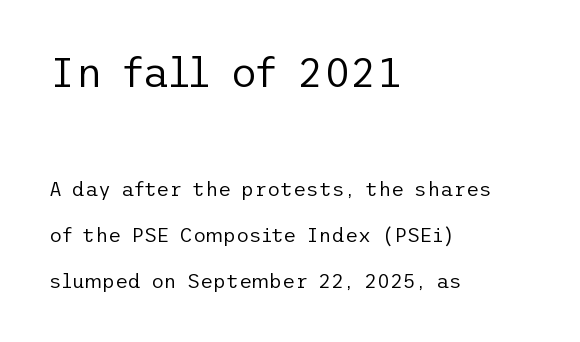
{"serif": "no", "italic": "no", "bold": "no", "weight": "regular", "width": "normal", "stroke_contrast": "low", "x_height": "medium", "underline": "no", "align": "left", "line_spacing": "loose", "line_spacing_ratio": 2.31, "letter_spacing": "normal", "letter_spacing_em": 0.0, "larger_block": "first", "size_ratio": 2.05, "glyph_px": 41}
